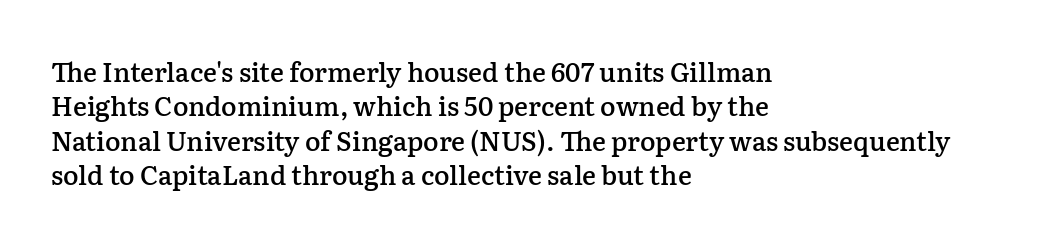
The image shows 26 px text type, upright; set left-aligned, normal line spacing (1.32x), normal letter spacing, not underlined.
